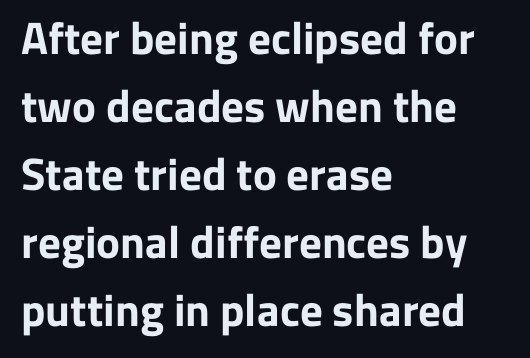
{"serif": "no", "italic": "no", "bold": "yes", "weight": "bold", "width": "normal", "stroke_contrast": "low", "x_height": "medium", "monospaced": "no", "underline": "no", "align": "left", "line_spacing": "normal", "line_spacing_ratio": 1.51, "letter_spacing": "normal", "letter_spacing_em": 0.0, "glyph_px": 45}
